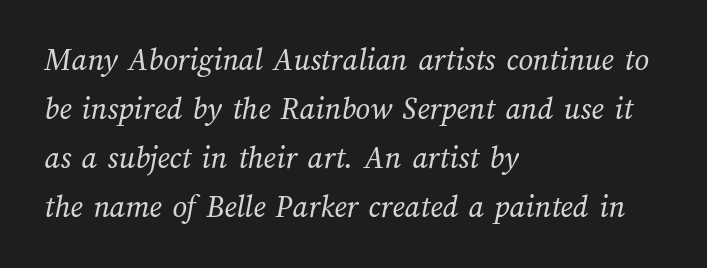
Q: Is the text bold? A: No.
Q: Is the text underlined? A: No.
Q: How is the paragraph aligned? A: Left-aligned.
Q: Is the spacing between letters normal or unusually wide? A: Normal.
Q: Is the spacing between lines tight, normal or loose? A: Normal.
Q: Width (condensed, normal, or wide)? A: Normal.
Q: Stroke contrast? A: Medium.
Q: x-height? A: Medium.
Q: Monospaced? A: No.
